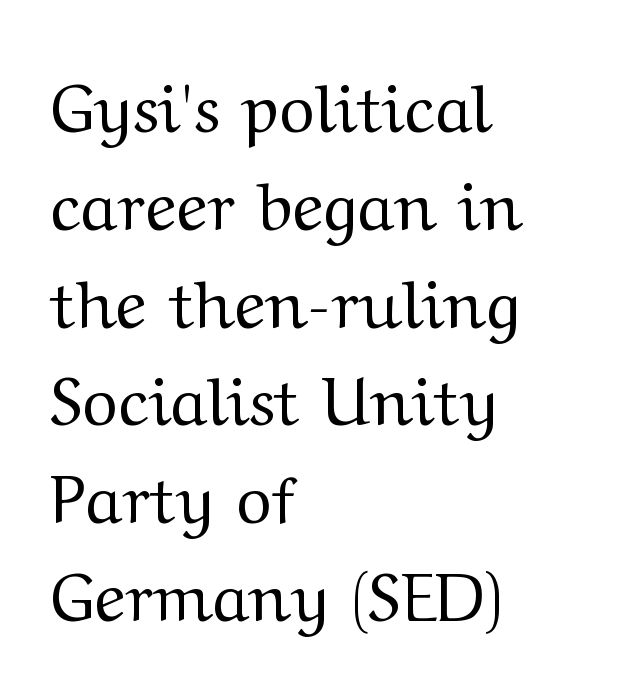
{"serif": "yes", "italic": "no", "bold": "no", "weight": "regular", "width": "wide", "stroke_contrast": "medium", "x_height": "medium", "monospaced": "no", "underline": "no", "align": "left", "line_spacing": "normal", "line_spacing_ratio": 1.46, "letter_spacing": "normal", "letter_spacing_em": 0.0, "glyph_px": 67}
